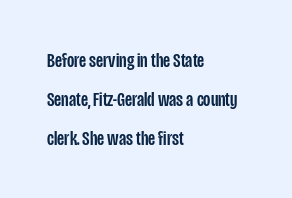
The image shows 21 px text type, upright; set left-aligned, line spacing 1.85x, normal letter spacing, not underlined.
